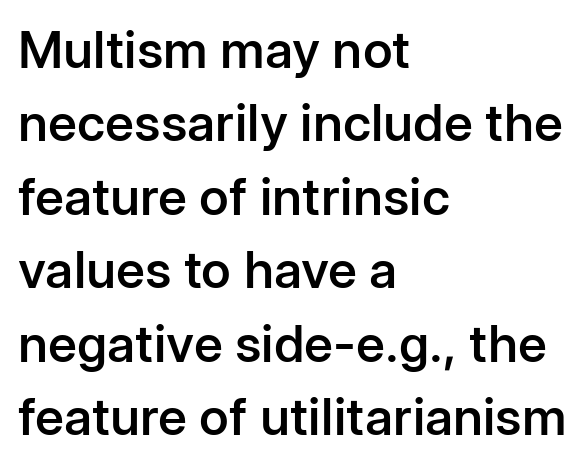
Q: Is the text bold? A: Semi-bold.
Q: Is the text italic (slanted)? A: No, it is upright.
Q: Is the typeface a serif or a sans-serif typeface? A: Sans-serif.
Q: Is the text underlined? A: No.
Q: How is the paragraph aligned? A: Left-aligned.
Q: Is the spacing between letters normal or unusually wide? A: Normal.
Q: Is the spacing between lines tight, normal or loose? A: Normal.
Q: Width (condensed, normal, or wide)? A: Normal.
Q: Stroke contrast? A: Low.
Q: x-height? A: Medium.
Q: Monospaced? A: No.
